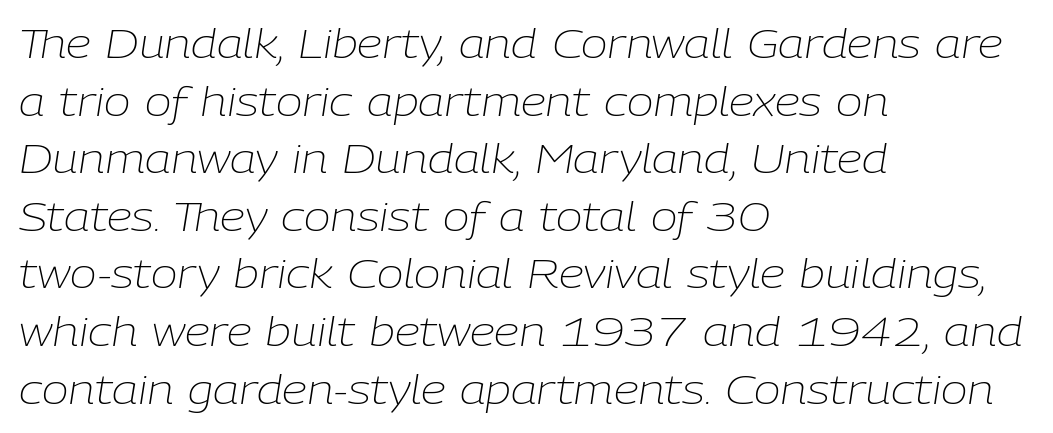
The lines sit at an ordinary, default distance from one another. The typography opts for an oblique posture over an upright one. All the whitespace from short lines collects on the right. Check the space under the baseline: it is left empty.
